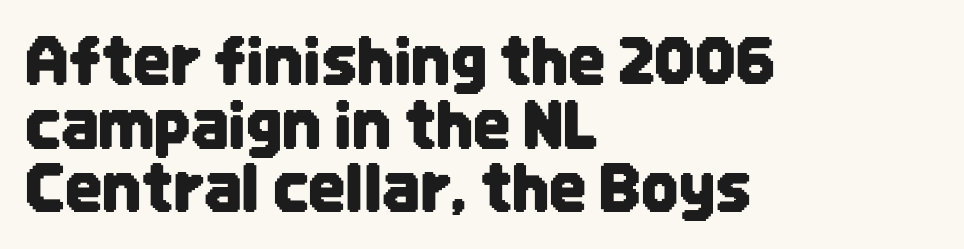
Default kerning and tracking; the words read as compact shapes. The leading is snug, giving the passage a crowded texture. Check under the words: just untouched page. The characters display no serif detailing; their extremities are plain.
